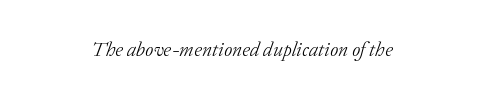
Unmarked baselines from the first word to the last. Where is the straight margin? There isn't one; the lines are centered. The typesetting does not lean heavy: it is not bold. The line texture is even and compact thanks to regular tracking.
